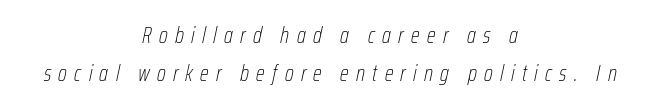
{"italic": "yes", "lean": "right", "slant_degrees": 12, "bold": "no", "underline": "no", "align": "center", "line_spacing": "normal", "line_spacing_ratio": 1.64, "letter_spacing": "wide", "letter_spacing_em": 0.32, "glyph_px": 23}
